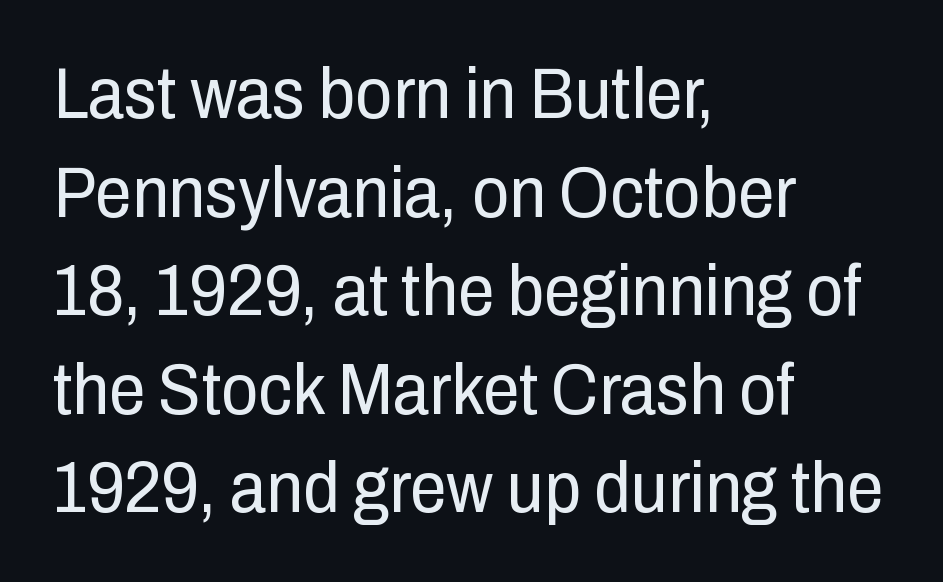
The image shows 73 px regular-weight, condensed sans-serif type, upright; set left-aligned, normal line spacing (1.35x), normal letter spacing, not underlined; low stroke contrast and a medium x-height.
